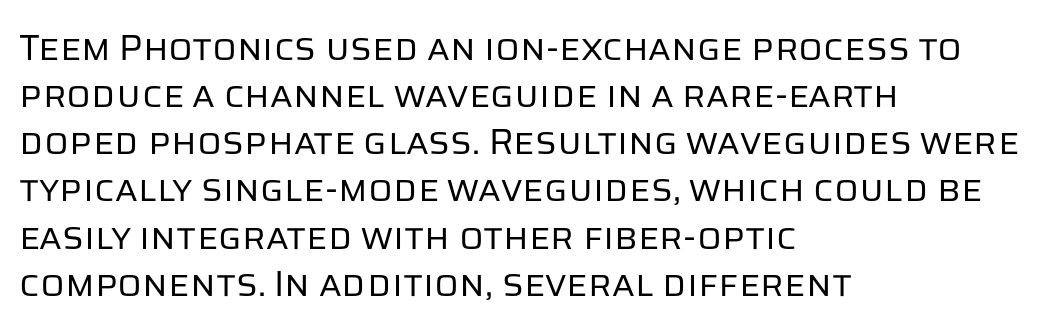
The image shows 36 px regular-weight sans-serif type, upright; set left-aligned, normal line spacing (1.31x), normal letter spacing, not underlined; low stroke contrast and a large x-height.
